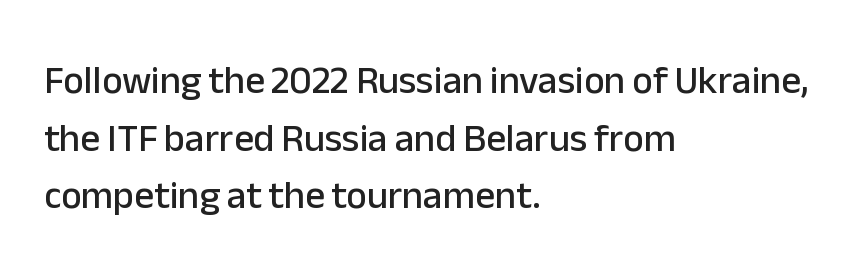
{"serif": "no", "italic": "no", "width": "normal", "stroke_contrast": "low", "x_height": "medium", "monospaced": "no", "underline": "no", "align": "left", "line_spacing": "normal", "line_spacing_ratio": 1.48, "letter_spacing": "normal", "letter_spacing_em": 0.0, "glyph_px": 39}
